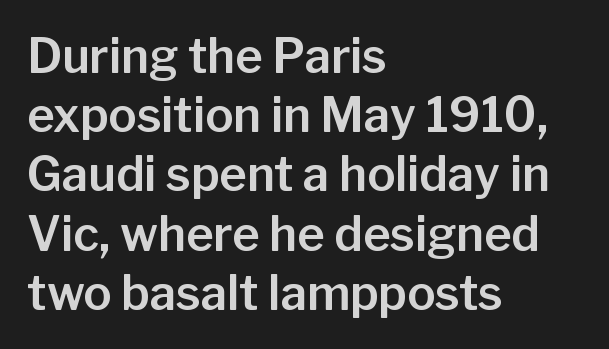
Q: Is the text italic (slanted)? A: No, it is upright.
Q: Is the typeface a serif or a sans-serif typeface? A: Sans-serif.
Q: Is the text underlined? A: No.
Q: How is the paragraph aligned? A: Left-aligned.
Q: Is the spacing between letters normal or unusually wide? A: Normal.
Q: Is the spacing between lines tight, normal or loose? A: Normal.
Q: Width (condensed, normal, or wide)? A: Normal.
Q: Stroke contrast? A: Low.
Q: x-height? A: Medium.
Q: Monospaced? A: No.
